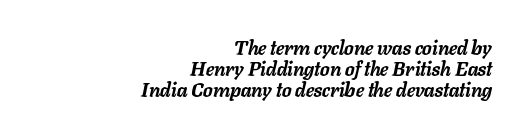
{"italic": "yes", "lean": "right", "slant_degrees": 11, "bold": "yes", "underline": "no", "align": "right", "line_spacing": "tight", "line_spacing_ratio": 1.05, "letter_spacing": "normal", "letter_spacing_em": 0.0, "glyph_px": 20}
